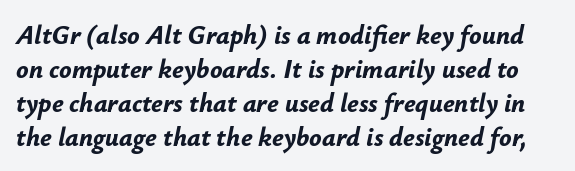
Q: Is the text bold? A: Yes.
Q: Is the text italic (slanted)? A: Yes, it leans right by about 12 degrees.
Q: Is the text underlined? A: No.
Q: Is the spacing between letters normal or unusually wide? A: Normal.
Q: Is the spacing between lines tight, normal or loose? A: Normal.
